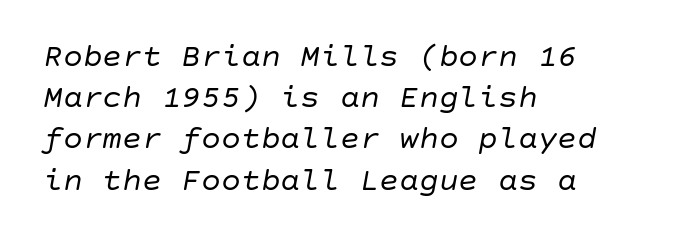
{"italic": "yes", "lean": "right", "slant_degrees": 10, "bold": "no", "weight": "regular", "width": "normal", "stroke_contrast": "low", "x_height": "large", "underline": "no", "align": "left", "line_spacing": "normal", "line_spacing_ratio": 1.25, "letter_spacing": "normal", "letter_spacing_em": 0.0, "glyph_px": 33}
